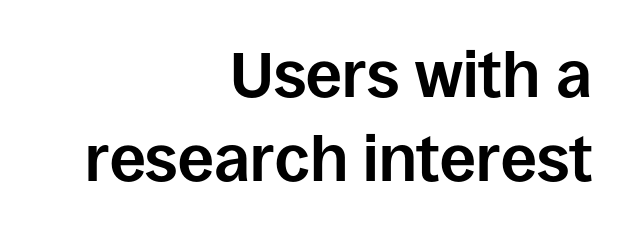
{"serif": "no", "italic": "no", "bold": "yes", "weight": "bold", "width": "normal", "stroke_contrast": "low", "x_height": "large", "monospaced": "no", "underline": "no", "align": "right", "line_spacing": "normal", "line_spacing_ratio": 1.31, "letter_spacing": "normal", "letter_spacing_em": 0.0, "glyph_px": 64}
